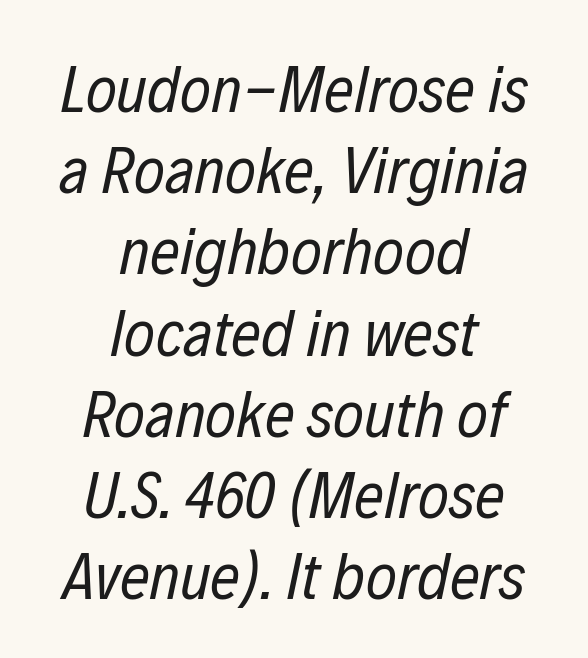
Rule under the text: the space is simply empty. The lines in this sample share a center point and differ in where they start and stop. Quick note: italic. Proportional: the letters do not fall into vertical columns.
